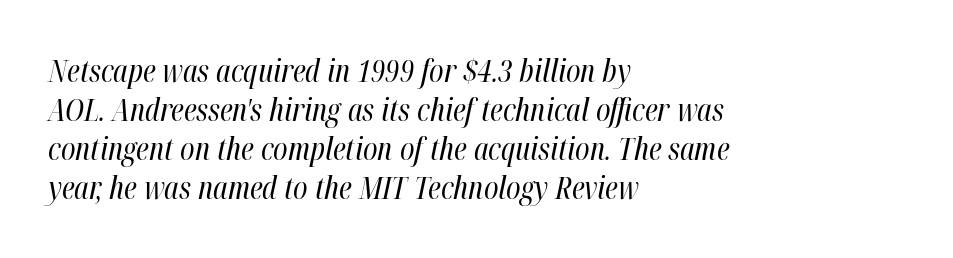
The image shows 31 px regular-weight, condensed type, italic (leaning right); set left-aligned, normal line spacing (1.26x), normal letter spacing, not underlined; high stroke contrast and a medium x-height.
